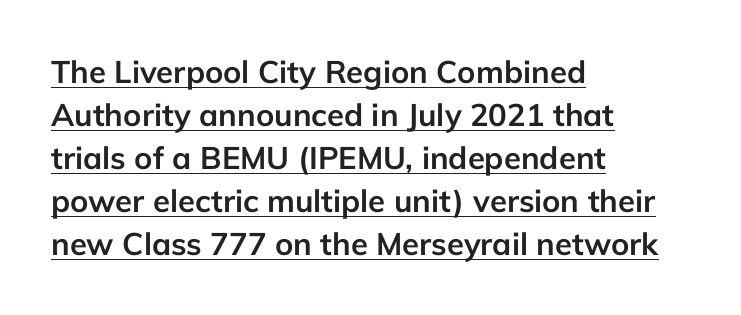
The glyphs have the mass of a bold cut. The rendered words wear a rule along their underside. Notice how the stems are strictly vertical — no italics here. Vertically, the passage feels balanced, rows spaced as you'd expect. No extra tracking has been applied to these lines. I'd call this a sans setting — the letters go barefoot.
